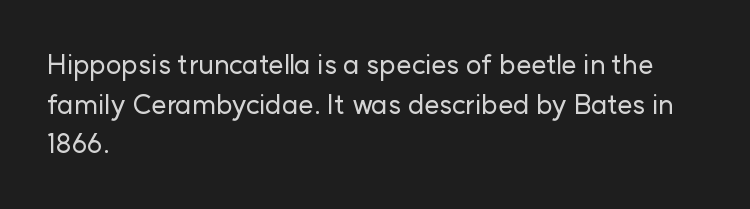
{"italic": "no", "underline": "no", "align": "left", "line_spacing": "normal", "line_spacing_ratio": 1.47, "letter_spacing": "normal", "letter_spacing_em": 0.0, "glyph_px": 27}
